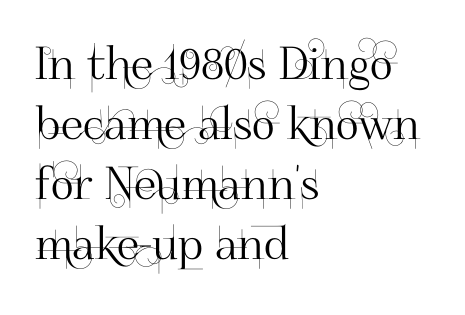
Character widths vary here, with narrow letters taking less room than wide ones. The typography opts for an upright posture over an oblique one. These lines sit exactly where default settings would place them. Does extra space separate the letters? No, they use regular spacing.
